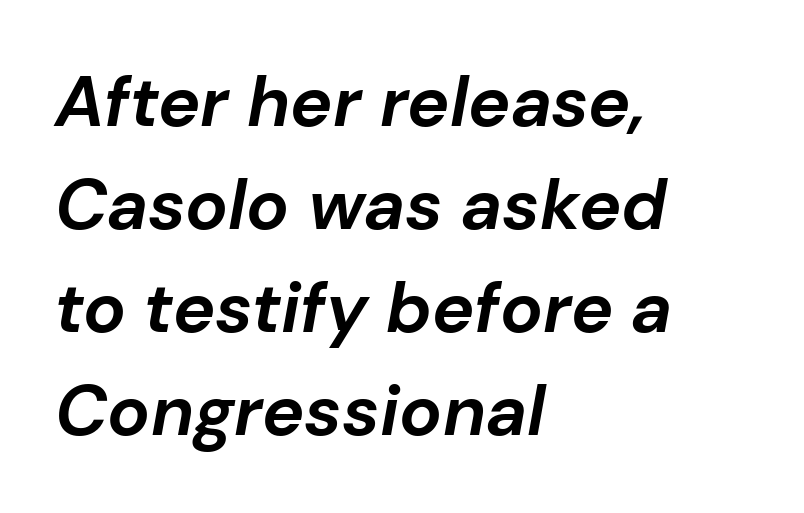
Characters are canted at an angle relative to the baseline's perpendicular. Do the characters align in a grid? No, the font is proportional. Caption: multi-line text, flush left, ragged right. The face used here has the dense, thick strokes of a bold. Rule under the text: the space is simply empty. Normally led — the rows are evenly, conventionally spaced.
